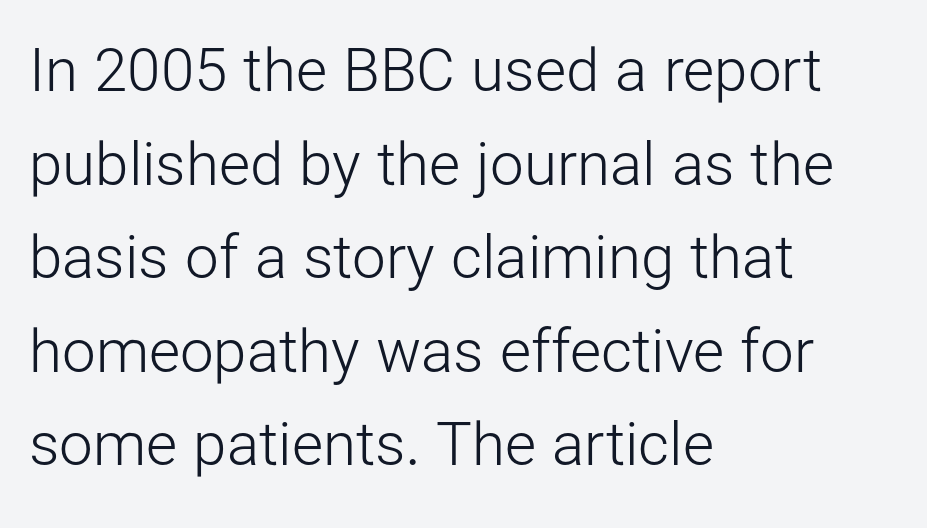
The image shows 60 px light sans-serif type, upright; set left-aligned, normal line spacing (1.56x), normal letter spacing, not underlined; low stroke contrast and a medium x-height.
